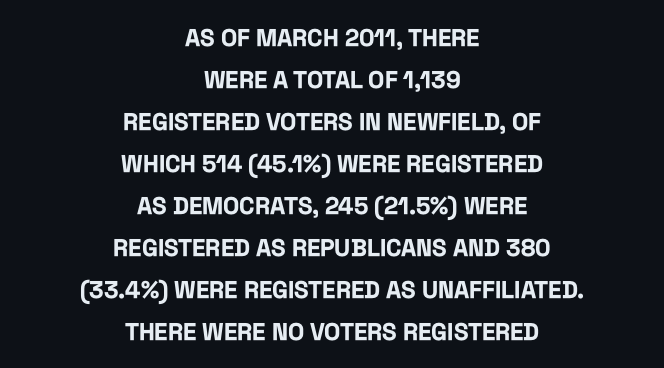
The image shows 24 px bold type, upright; set centered, line spacing 1.75x, normal letter spacing, not underlined.
